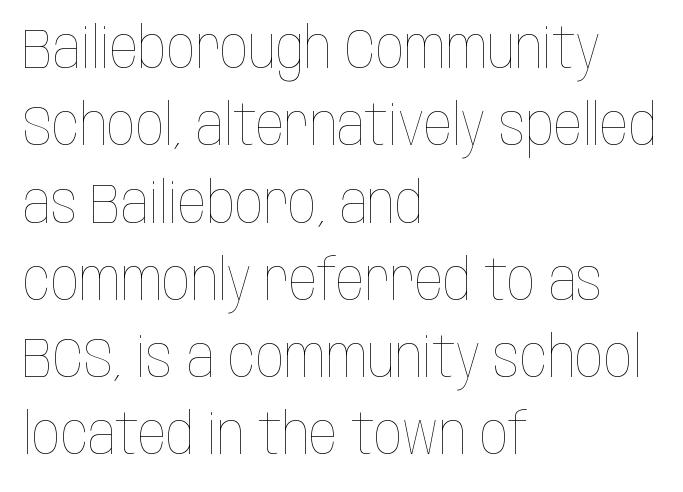
Q: Is the text bold? A: No.
Q: Is the text italic (slanted)? A: No, it is upright.
Q: Is the text underlined? A: No.
Q: How is the paragraph aligned? A: Left-aligned.
Q: Is the spacing between letters normal or unusually wide? A: Normal.
Q: Is the spacing between lines tight, normal or loose? A: Normal.
Q: Width (condensed, normal, or wide)? A: Condensed.
Q: Stroke contrast? A: Low.
Q: x-height? A: Large.
Q: Monospaced? A: No.
